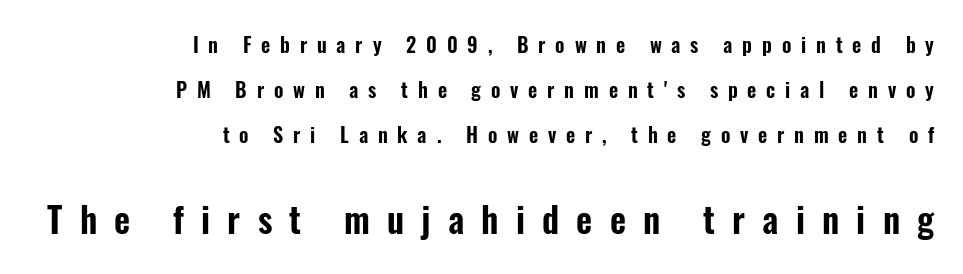
Baseline-to-baseline distance is far greater than the letter height. Anything drawn beneath the words? Only blank space. Ordinary non-slanted type is in use. Do the characters align in a grid? No, the font is proportional. This sample uses a sans-serif face.
